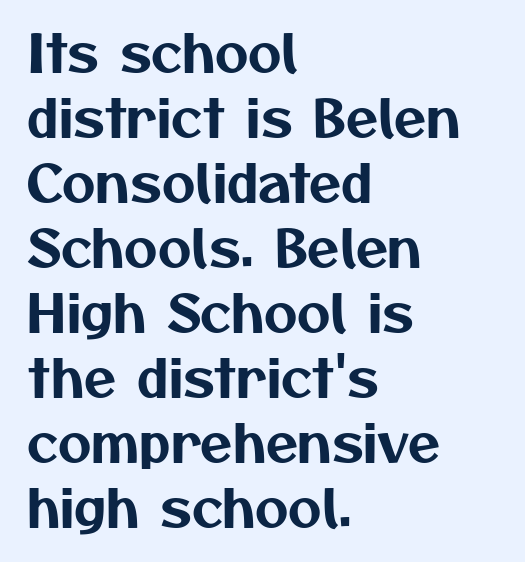
{"serif": "no", "width": "normal", "stroke_contrast": "medium", "x_height": "medium", "monospaced": "no", "underline": "no", "align": "left", "line_spacing": "normal", "line_spacing_ratio": 1.25, "letter_spacing": "normal", "letter_spacing_em": 0.0, "glyph_px": 52}
